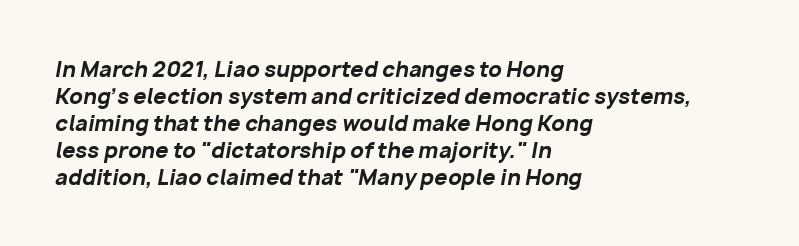
Q: Is the text bold? A: Yes.
Q: Is the text italic (slanted)? A: Yes, it leans right by about 10 degrees.
Q: Is the text underlined? A: No.
Q: How is the paragraph aligned? A: Left-aligned.
Q: Is the spacing between letters normal or unusually wide? A: Normal.
Q: Is the spacing between lines tight, normal or loose? A: Normal.
